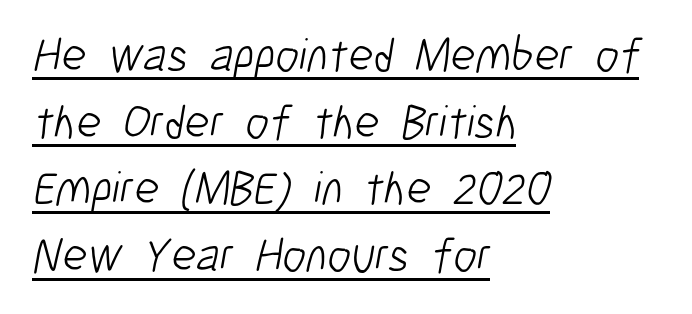
The image shows 48 px light, condensed sans-serif type; set left-aligned, normal line spacing (1.39x), normal letter spacing, underlined; low stroke contrast and a medium x-height.
